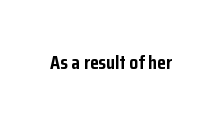
{"italic": "no", "bold": "yes", "underline": "no", "letter_spacing": "normal", "letter_spacing_em": 0.0, "glyph_px": 20}
